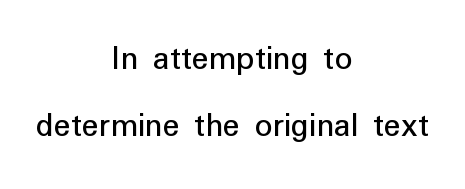
A typesetter would call this zero additional tracking. This is roman type, the default non-slanted kind. The face used here is proportionally spaced, like ordinary book or web type. To sum up the face: it is a sans, with no serifs.
